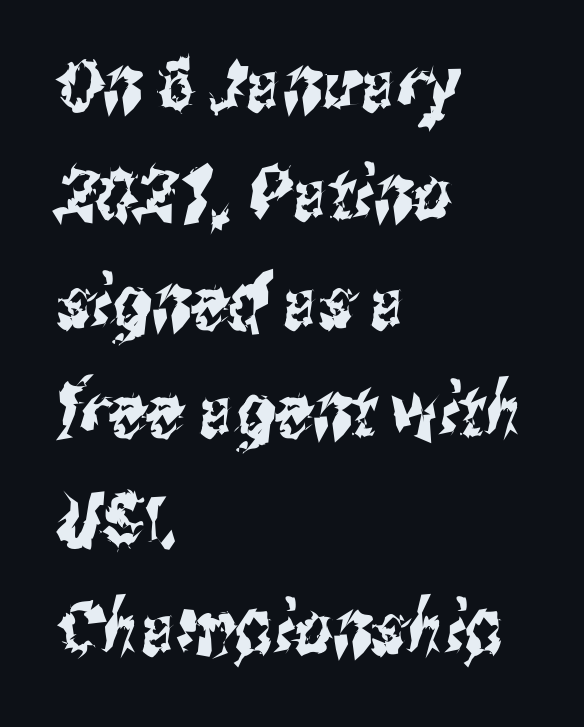
Q: Is the typeface a serif or a sans-serif typeface? A: Sans-serif.
Q: Is the text underlined? A: No.
Q: How is the paragraph aligned? A: Left-aligned.
Q: Is the spacing between letters normal or unusually wide? A: Normal.
Q: Is the spacing between lines tight, normal or loose? A: Normal.
Q: Width (condensed, normal, or wide)? A: Condensed.
Q: Stroke contrast? A: Medium.
Q: x-height? A: Medium.
Q: Monospaced? A: No.
